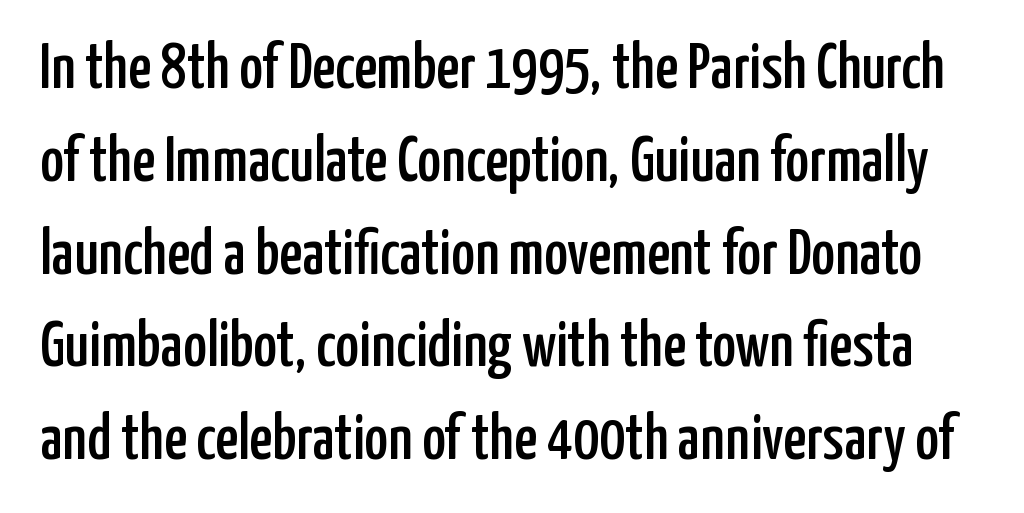
{"serif": "no", "italic": "no", "width": "condensed", "stroke_contrast": "low", "x_height": "medium", "monospaced": "no", "underline": "no", "line_spacing": "normal", "line_spacing_ratio": 1.45, "letter_spacing": "normal", "letter_spacing_em": 0.0, "glyph_px": 64}
